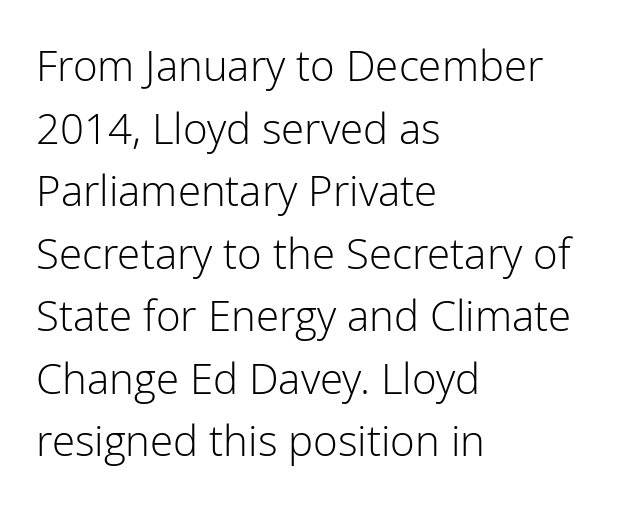
The image shows 42 px light sans-serif type, upright; set left-aligned, normal line spacing (1.49x), normal letter spacing, not underlined; low stroke contrast and a medium x-height.
